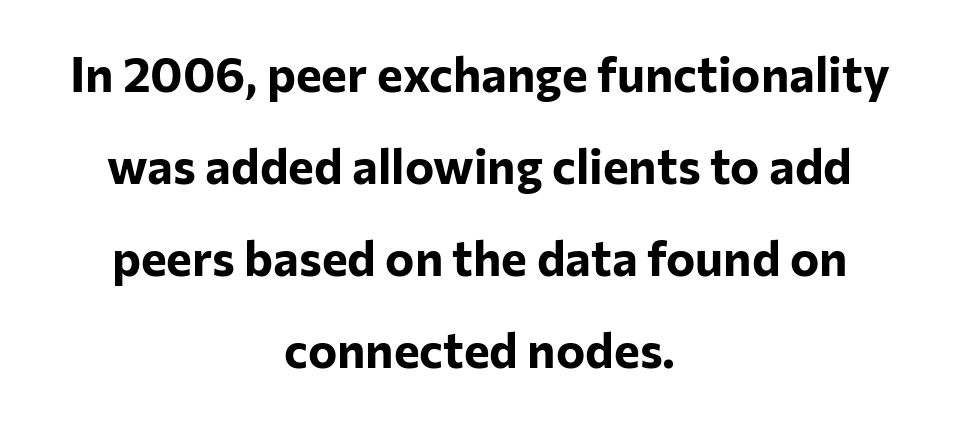
The image shows 49 px bold sans-serif type, upright; set centered, line spacing 1.88x, normal letter spacing, not underlined; low stroke contrast and a medium x-height.
